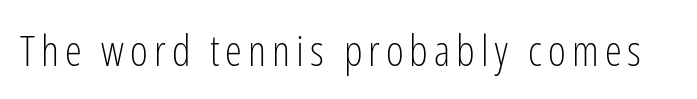
The image shows 43 px light, condensed sans-serif type, upright; set not underlined; low stroke contrast and a medium x-height.
